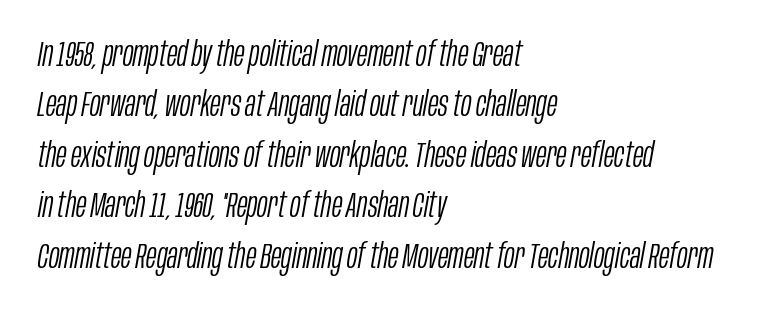
Q: Is the text bold? A: No.
Q: Is the text italic (slanted)? A: Yes, it leans right by about 10 degrees.
Q: Is the text underlined? A: No.
Q: How is the paragraph aligned? A: Left-aligned.
Q: Is the spacing between letters normal or unusually wide? A: Normal.
Q: Is the spacing between lines tight, normal or loose? A: Normal.
Q: Width (condensed, normal, or wide)? A: Condensed.
Q: Stroke contrast? A: Low.
Q: x-height? A: Large.
Q: Monospaced? A: No.
